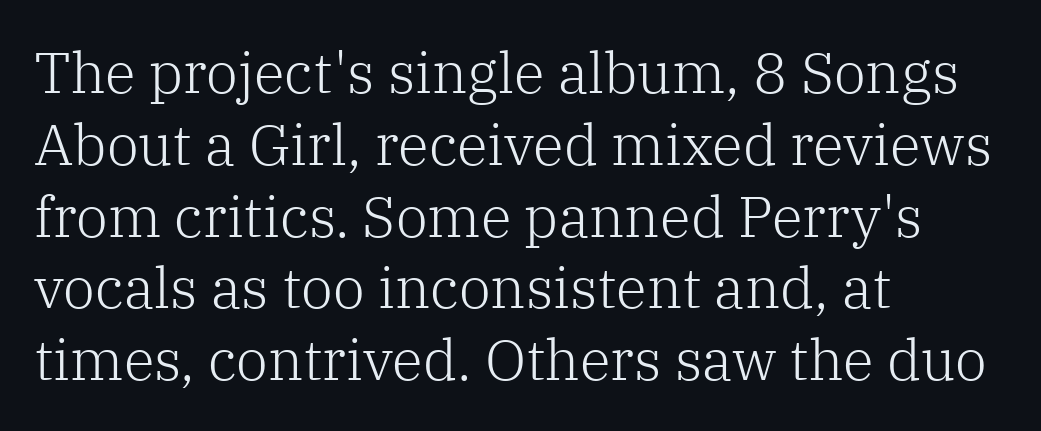
Q: Is the text bold? A: No.
Q: Is the text italic (slanted)? A: No, it is upright.
Q: Is the typeface a serif or a sans-serif typeface? A: Serif.
Q: Is the text underlined? A: No.
Q: How is the paragraph aligned? A: Left-aligned.
Q: Is the spacing between letters normal or unusually wide? A: Normal.
Q: Is the spacing between lines tight, normal or loose? A: Normal.
Q: Width (condensed, normal, or wide)? A: Normal.
Q: Stroke contrast? A: Low.
Q: x-height? A: Medium.
Q: Monospaced? A: No.
